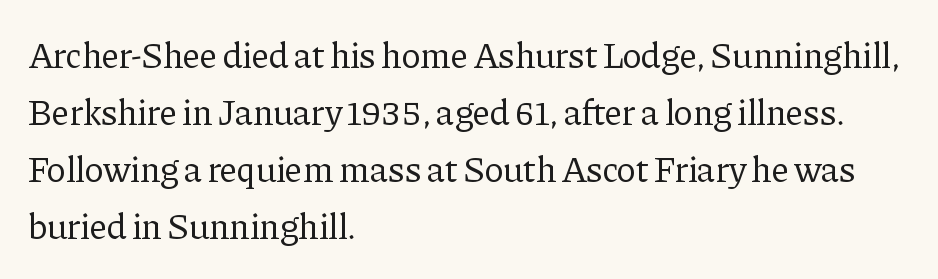
{"serif": "yes", "italic": "no", "bold": "no", "weight": "regular", "width": "normal", "stroke_contrast": "low", "x_height": "medium", "monospaced": "no", "underline": "no", "align": "left", "line_spacing": "normal", "line_spacing_ratio": 1.58, "letter_spacing": "normal", "letter_spacing_em": 0.0, "glyph_px": 36}
